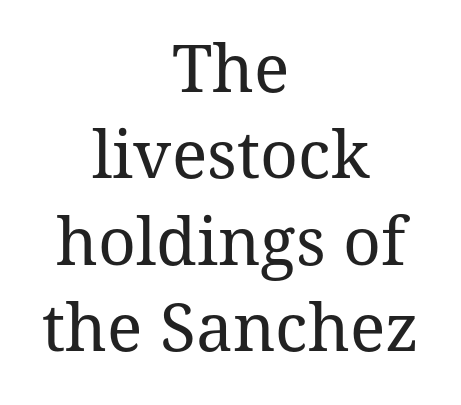
The image shows 66 px regular-weight serif type, upright; set centered, normal line spacing (1.31x), normal letter spacing, not underlined; medium stroke contrast and a medium x-height.
